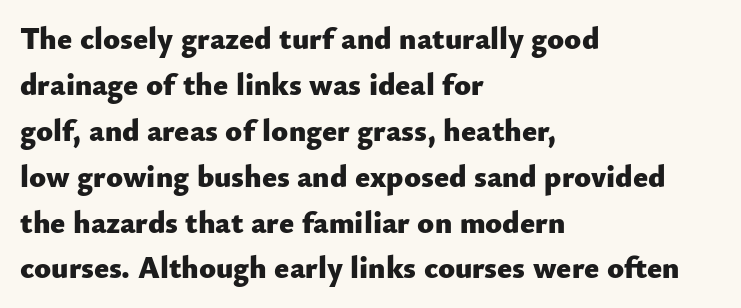
The image shows 31 px heavy sans-serif type, upright; set left-aligned, normal line spacing (1.48x), normal letter spacing, not underlined; low stroke contrast and a small x-height.
